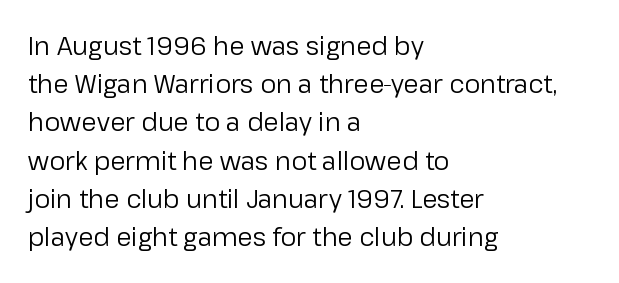
The image shows 25 px text type, upright; set left-aligned, normal line spacing (1.53x), normal letter spacing, not underlined.
